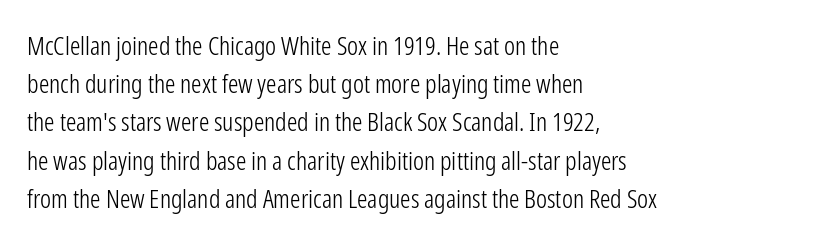
The vertical gap from one line to the next is medium. Quick note: underline off. The characters are drawn with everyday or finer stroke widths. A typesetter would mark this as roman, not italic. Caption: multi-line text, flush left, ragged right.
